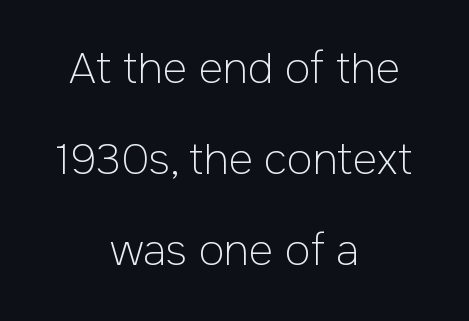
Q: Is the text bold? A: No.
Q: Is the text italic (slanted)? A: No, it is upright.
Q: Is the typeface a serif or a sans-serif typeface? A: Sans-serif.
Q: Is the text underlined? A: No.
Q: How is the paragraph aligned? A: Centered.
Q: Is the spacing between letters normal or unusually wide? A: Normal.
Q: Is the spacing between lines tight, normal or loose? A: Loose.
Q: Width (condensed, normal, or wide)? A: Normal.
Q: Stroke contrast? A: Low.
Q: x-height? A: Medium.
Q: Monospaced? A: No.
